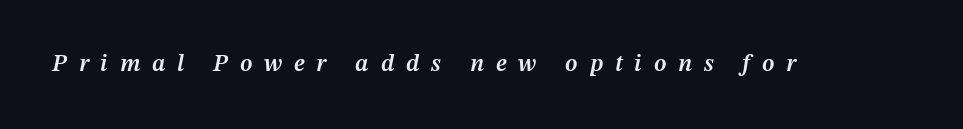
Loose tracking; the words dissolve into strings of separated letters. The strokes are fattened partway — semibold, not bold. Every character sits at an angle, as italics do. Glance below the letters and you will spot only blank space.
